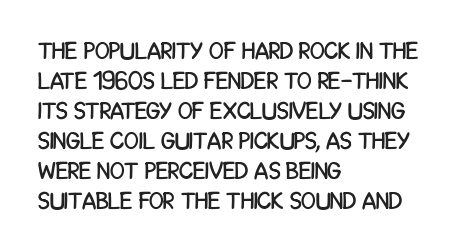
{"italic": "no", "underline": "no", "align": "left", "line_spacing": "normal", "line_spacing_ratio": 1.25, "letter_spacing": "normal", "letter_spacing_em": 0.0, "glyph_px": 24}
